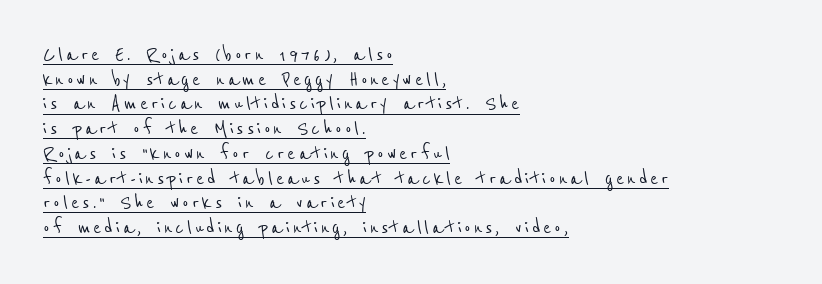
The image shows 24 px text type; set left-aligned, tight line spacing (1.03x), underlined.
